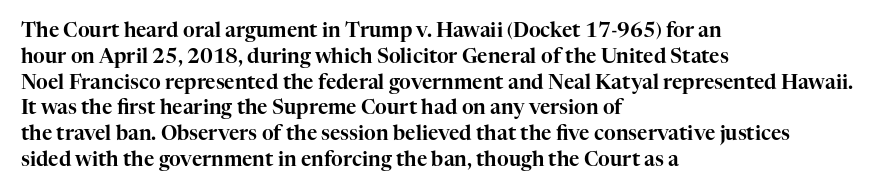
Is there any slant? The stems are plumb. Clear beneath every line of the passage. Nobody touched the tracking dial on this one. Line beginnings align vertically; line endings do not. One glance says typical: line gaps are just what's usual.
